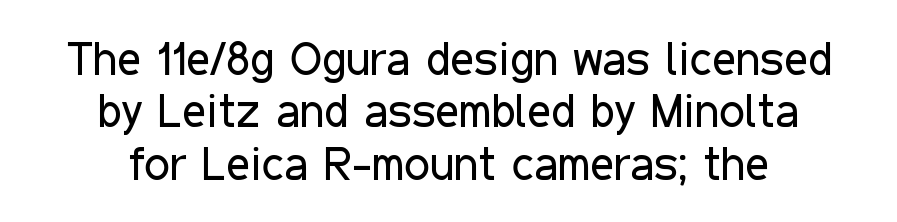
The image shows 46 px regular-weight, condensed sans-serif type, upright; set centered, tight line spacing (1.14x), normal letter spacing, not underlined; low stroke contrast and a medium x-height.
